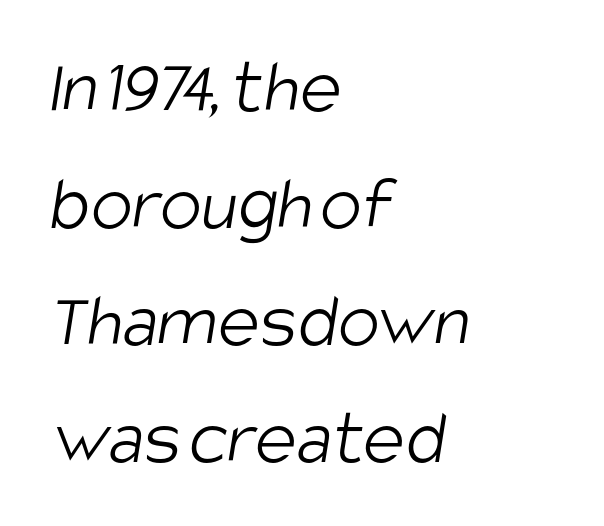
Q: Is the text bold? A: No.
Q: Is the typeface a serif or a sans-serif typeface? A: Sans-serif.
Q: Is the text underlined? A: No.
Q: How is the paragraph aligned? A: Left-aligned.
Q: Is the spacing between letters normal or unusually wide? A: Normal.
Q: Is the spacing between lines tight, normal or loose? A: Normal.
Q: Width (condensed, normal, or wide)? A: Condensed.
Q: Stroke contrast? A: Low.
Q: x-height? A: Large.
Q: Monospaced? A: No.
